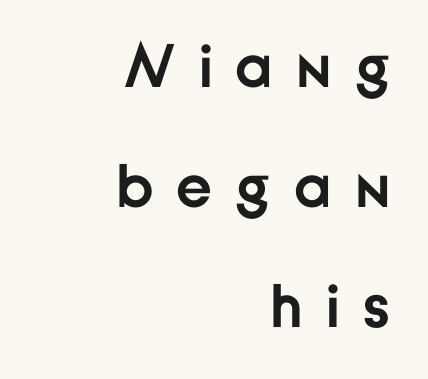
Q: Is the text bold? A: Yes.
Q: Is the text italic (slanted)? A: No, it is upright.
Q: Is the typeface a serif or a sans-serif typeface? A: Sans-serif.
Q: Is the text underlined? A: No.
Q: How is the paragraph aligned? A: Right-aligned.
Q: Is the spacing between letters normal or unusually wide? A: Unusually wide.
Q: Is the spacing between lines tight, normal or loose? A: Loose.
Q: Width (condensed, normal, or wide)? A: Normal.
Q: Stroke contrast? A: Low.
Q: x-height? A: Medium.
Q: Monospaced? A: No.
